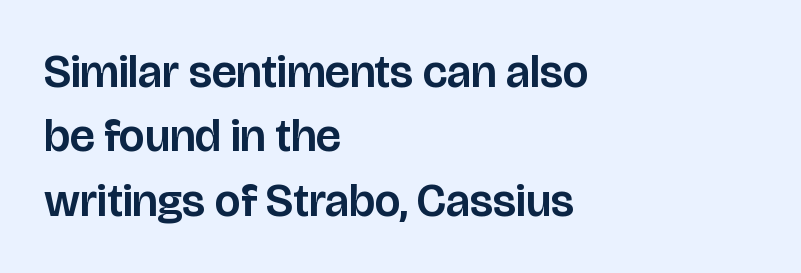
{"serif": "no", "italic": "no", "width": "normal", "stroke_contrast": "low", "x_height": "large", "monospaced": "no", "underline": "no", "align": "left", "line_spacing": "normal", "line_spacing_ratio": 1.4, "letter_spacing": "normal", "letter_spacing_em": 0.0, "glyph_px": 46}
